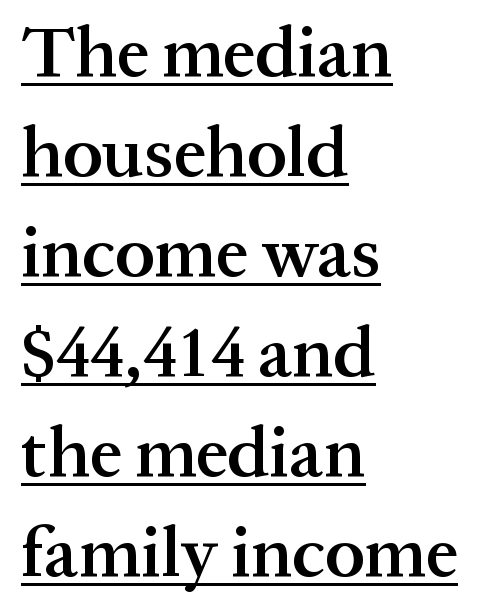
Q: Is the text bold? A: Semi-bold.
Q: Is the text italic (slanted)? A: No, it is upright.
Q: Is the typeface a serif or a sans-serif typeface? A: Serif.
Q: Is the text underlined? A: Yes.
Q: How is the paragraph aligned? A: Left-aligned.
Q: Is the spacing between letters normal or unusually wide? A: Normal.
Q: Is the spacing between lines tight, normal or loose? A: Normal.
Q: Width (condensed, normal, or wide)? A: Normal.
Q: Stroke contrast? A: Medium.
Q: x-height? A: Medium.
Q: Monospaced? A: No.
